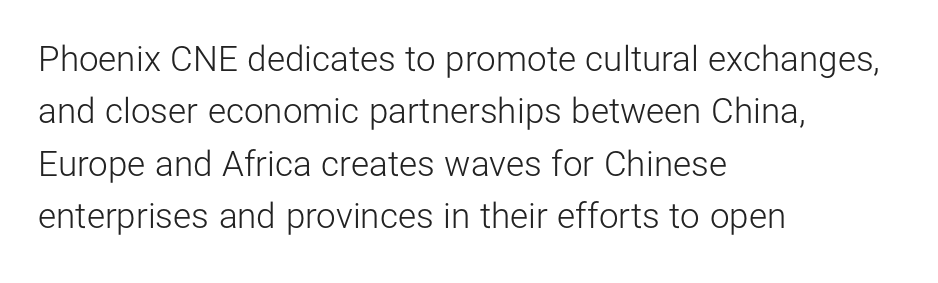
{"serif": "no", "italic": "no", "bold": "no", "weight": "light", "width": "normal", "stroke_contrast": "low", "x_height": "medium", "monospaced": "no", "underline": "no", "align": "left", "line_spacing": "normal", "line_spacing_ratio": 1.5, "letter_spacing": "normal", "letter_spacing_em": 0.0, "glyph_px": 35}
